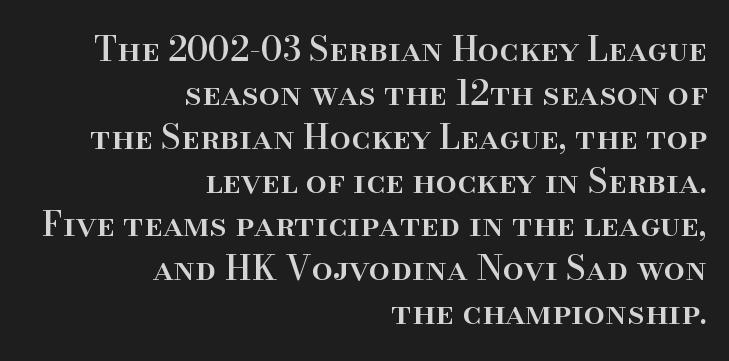
The image shows 34 px serif type, upright; set right-aligned, normal line spacing (1.29x), normal letter spacing, not underlined; high stroke contrast and a small x-height.
